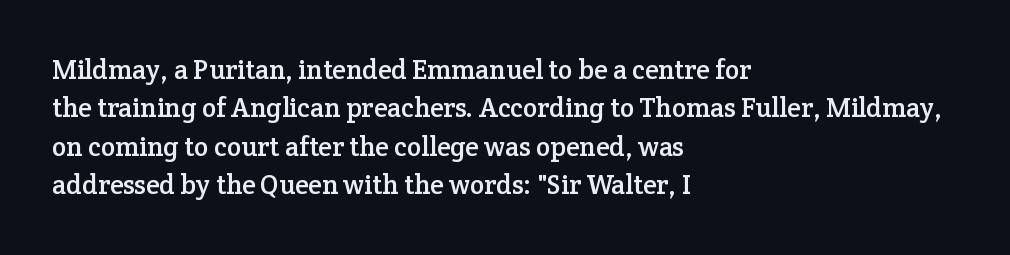
Q: Is the text italic (slanted)? A: No, it is upright.
Q: Is the text underlined? A: No.
Q: How is the paragraph aligned? A: Left-aligned.
Q: Is the spacing between letters normal or unusually wide? A: Normal.
Q: Is the spacing between lines tight, normal or loose? A: Normal.
